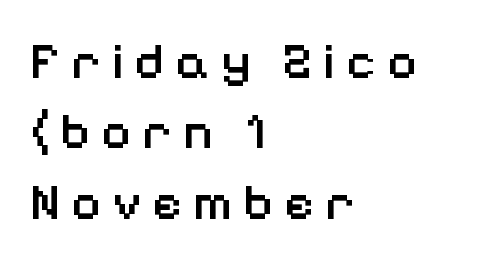
Character widths vary here, with narrow letters taking less room than wide ones. Is there much room between lines? A standard amount, neither cramped nor airy. A sans-serif font was chosen for this passage. Stroke thickness is moderately raised; the sample reads as semibold. Anything drawn beneath the words? Only blank space.
